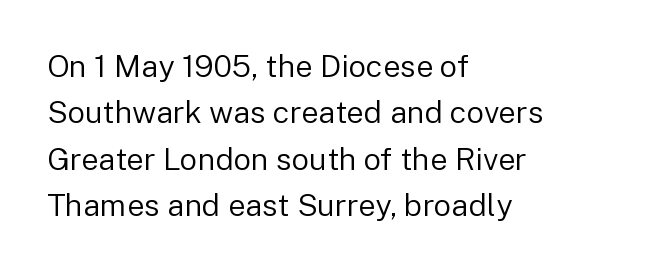
The image shows 31 px regular-weight sans-serif type, upright; set left-aligned, normal line spacing (1.5x), normal letter spacing, not underlined; low stroke contrast and a medium x-height.
